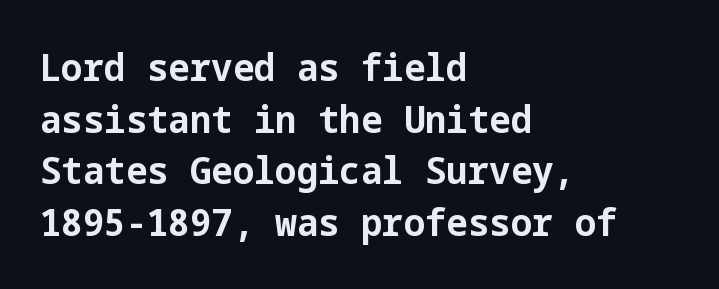
{"serif": "no", "italic": "no", "bold": "yes", "weight": "bold", "width": "normal", "stroke_contrast": "low", "x_height": "medium", "underline": "no", "align": "left", "line_spacing": "normal", "line_spacing_ratio": 1.36, "letter_spacing": "normal", "letter_spacing_em": 0.0, "glyph_px": 38}
